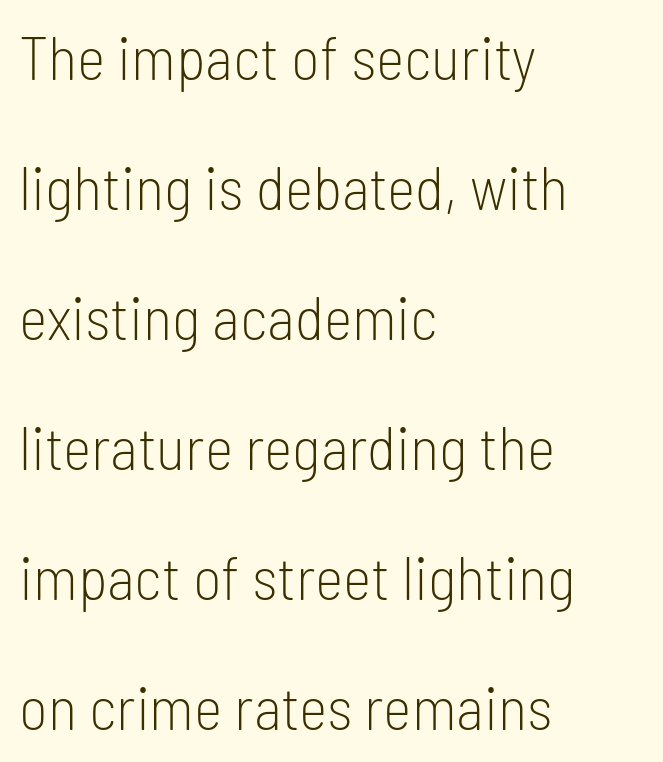
{"serif": "no", "italic": "no", "bold": "no", "weight": "light", "width": "condensed", "stroke_contrast": "low", "x_height": "medium", "monospaced": "no", "underline": "no", "align": "left", "line_spacing": "loose", "line_spacing_ratio": 2.13, "letter_spacing": "normal", "letter_spacing_em": 0.0, "glyph_px": 61}
